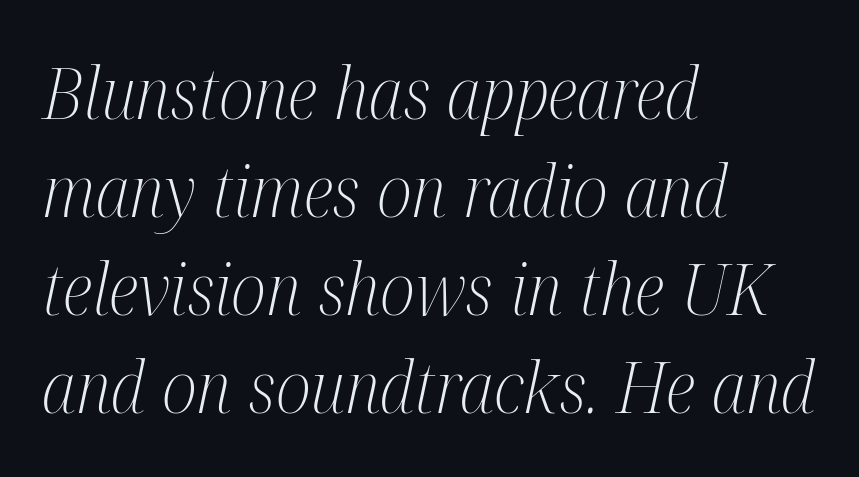
The image shows 72 px light, condensed serif type, italic (leaning right); set left-aligned, normal line spacing (1.36x), normal letter spacing, not underlined; medium stroke contrast and a medium x-height.
